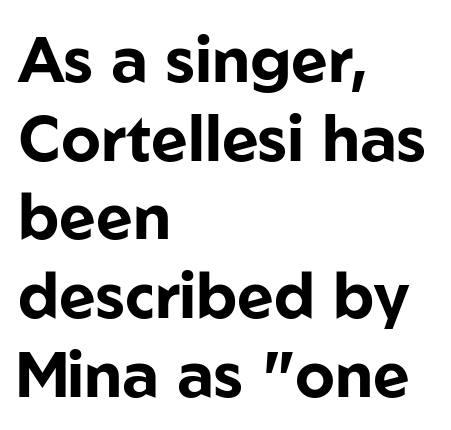
{"serif": "no", "italic": "no", "bold": "yes", "weight": "bold", "width": "normal", "stroke_contrast": "low", "x_height": "medium", "monospaced": "no", "underline": "no", "align": "left", "line_spacing": "normal", "line_spacing_ratio": 1.25, "letter_spacing": "normal", "letter_spacing_em": 0.0, "glyph_px": 63}
